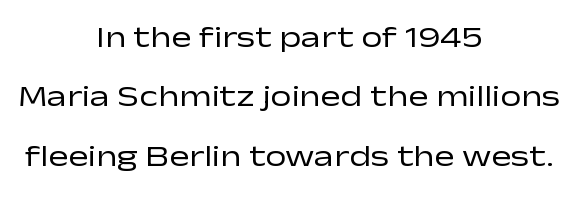
Q: Is the text bold? A: No.
Q: Is the text italic (slanted)? A: No, it is upright.
Q: Is the typeface a serif or a sans-serif typeface? A: Sans-serif.
Q: Is the text underlined? A: No.
Q: How is the paragraph aligned? A: Centered.
Q: Is the spacing between letters normal or unusually wide? A: Normal.
Q: Is the spacing between lines tight, normal or loose? A: Loose.
Q: Width (condensed, normal, or wide)? A: Wide.
Q: Stroke contrast? A: Low.
Q: x-height? A: Medium.
Q: Monospaced? A: No.
